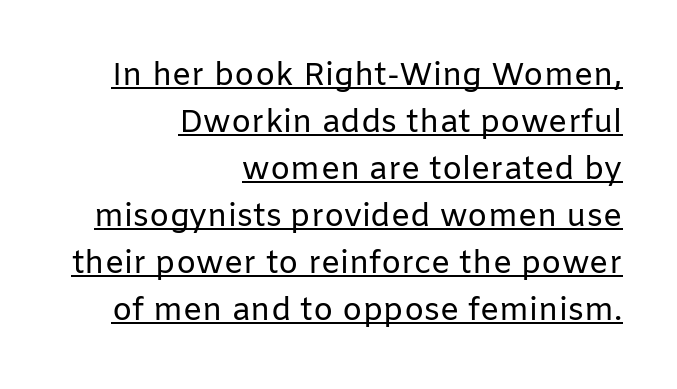
Underline: present. No chunkiness to these letters — they're not bold. A typesetter would mark this as roman, not italic. This sample has the flowing, uneven cadence of proportional lettering. Does the type have serifs? No, each stem ends abruptly. This sample uses plain, unmodified letter spacing.
